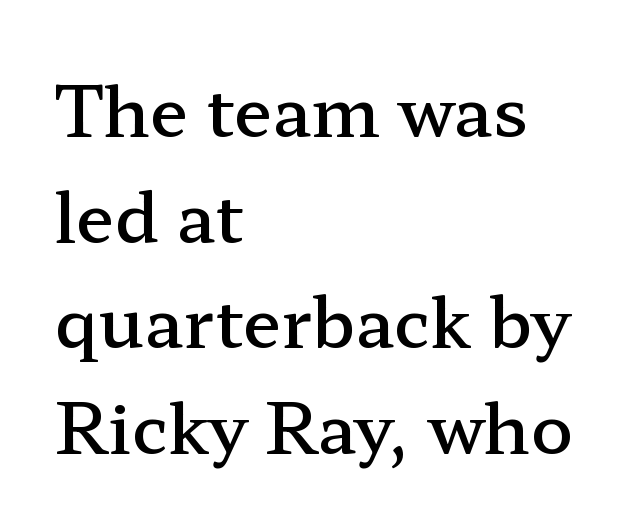
The image shows 70 px semibold, wide serif type, upright; set left-aligned, normal line spacing (1.51x), normal letter spacing, not underlined; low stroke contrast and a medium x-height.
